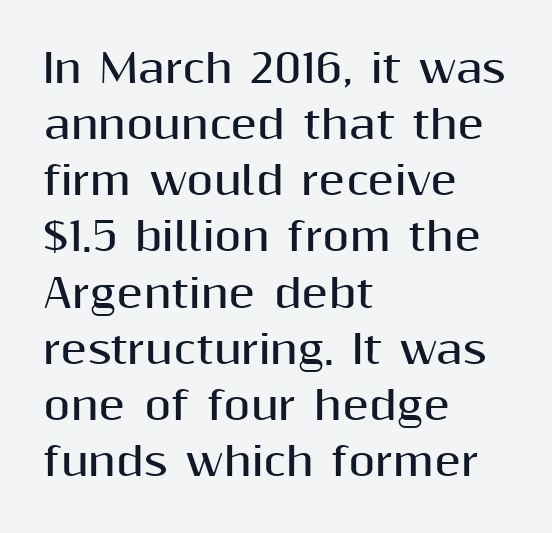
The image shows 39 px bold sans-serif type, upright; set left-aligned, normal line spacing (1.44x), normal letter spacing, not underlined; medium stroke contrast and a medium x-height.
